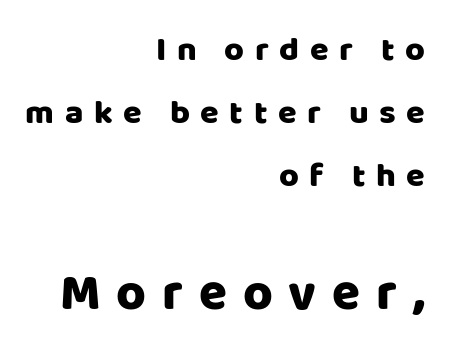
{"serif": "no", "italic": "no", "width": "normal", "stroke_contrast": "low", "x_height": "large", "monospaced": "no", "underline": "no", "align": "right", "line_spacing_ratio": 1.86, "letter_spacing": "wide", "letter_spacing_em": 0.31, "larger_block": "second", "size_ratio": 1.5, "glyph_px": 51}
